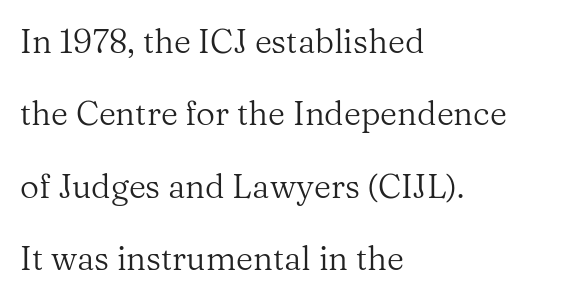
The image shows 33 px regular-weight serif type, upright; set left-aligned, loose line spacing (2.19x), normal letter spacing, not underlined; medium stroke contrast and a medium x-height.
